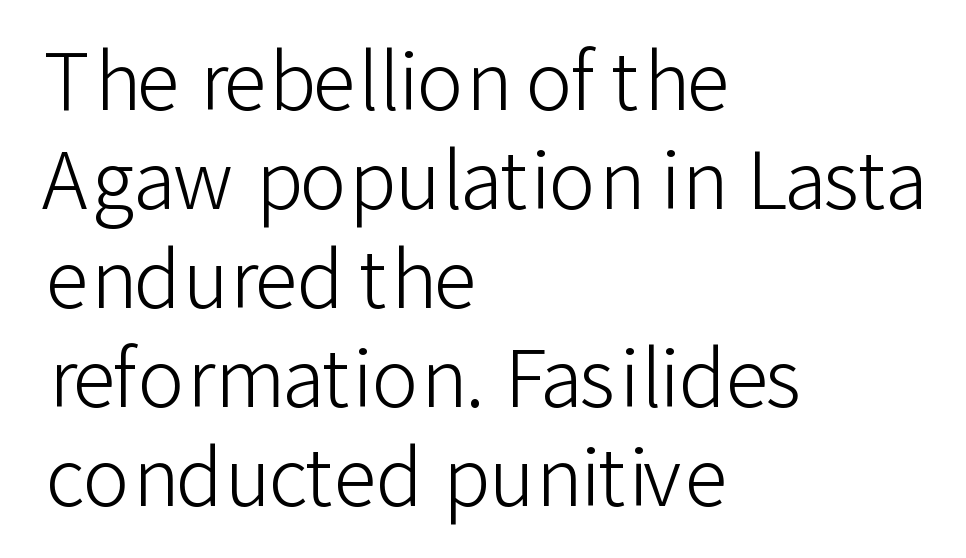
The image shows 78 px light sans-serif type, upright; set left-aligned, normal line spacing (1.27x), normal letter spacing, not underlined; low stroke contrast and a medium x-height.
